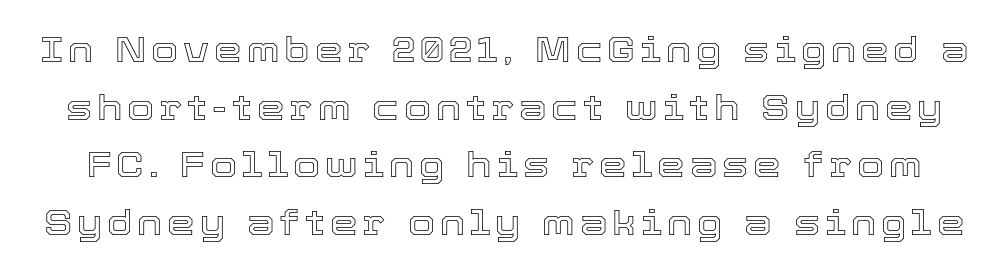
If you drew a line through each stem, it would be perfectly vertical. Underline: absent. Each letter keeps its own natural width here, so spacing adapts to shape. The rows are spaced the way most documents space them.
